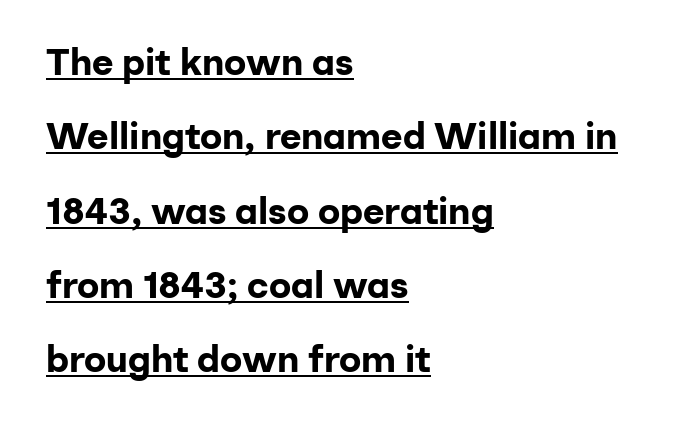
Q: Is the text bold? A: Yes.
Q: Is the text italic (slanted)? A: No, it is upright.
Q: Is the typeface a serif or a sans-serif typeface? A: Sans-serif.
Q: Is the text underlined? A: Yes.
Q: How is the paragraph aligned? A: Left-aligned.
Q: Is the spacing between letters normal or unusually wide? A: Normal.
Q: Is the spacing between lines tight, normal or loose? A: Loose.
Q: Width (condensed, normal, or wide)? A: Normal.
Q: Stroke contrast? A: Low.
Q: x-height? A: Medium.
Q: Monospaced? A: No.
